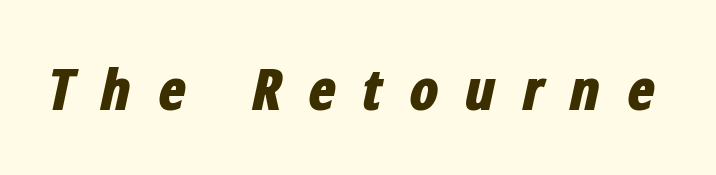
The image shows 58 px bold, condensed type, italic (leaning right); set unusually wide letter spacing (+0.44 em), not underlined; low stroke contrast and a medium x-height.
